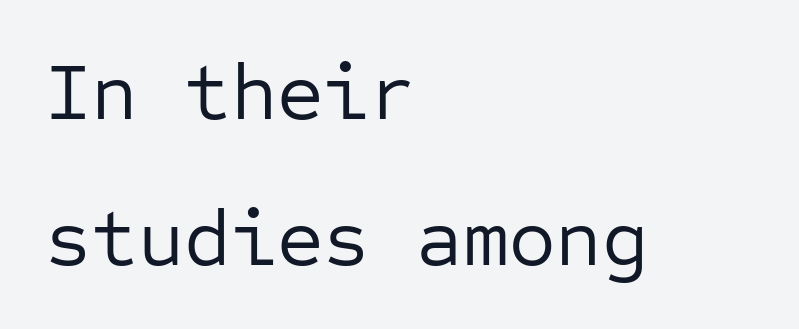
The image shows 80 px regular-weight sans-serif type, upright, monospaced; set left-aligned, line spacing 1.83x, normal letter spacing, not underlined; low stroke contrast and a medium x-height.
